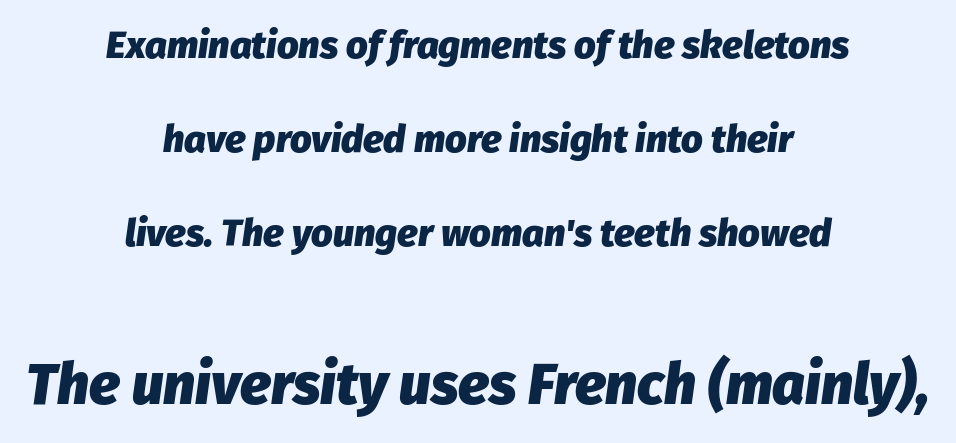
These lines stand farther apart than default settings would place them. Beneath every word, the page is bare. Alignment: centered. Each letter keeps its own natural width here, so spacing adapts to shape. The whole block is typeset with a tilt. As a designer I'd log this as weight 700, bold.
